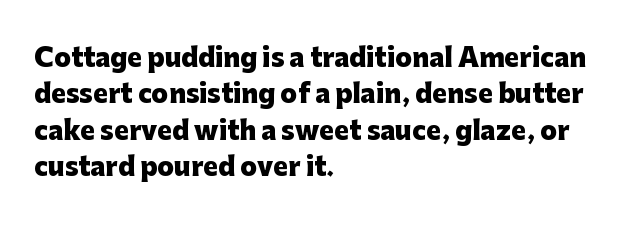
{"italic": "no", "bold": "yes", "underline": "no", "align": "left", "line_spacing": "normal", "line_spacing_ratio": 1.46, "letter_spacing": "normal", "letter_spacing_em": 0.0, "glyph_px": 25}
